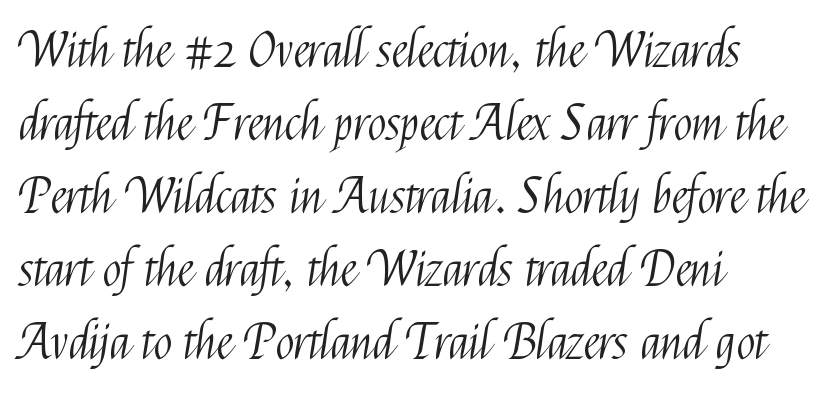
Descenders are the only things crossing below the line. This sample has the flowing, uneven cadence of proportional lettering. Each new line begins a customary step beneath the previous one. Grotesque or geometric, the face here clearly has no serifs. Short and long lines alike share a common starting point at left.
